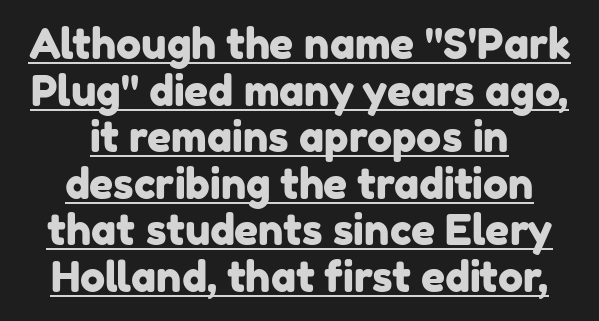
{"serif": "no", "width": "normal", "stroke_contrast": "low", "x_height": "medium", "monospaced": "no", "underline": "yes", "align": "center", "line_spacing": "tight", "line_spacing_ratio": 1.11, "letter_spacing": "normal", "letter_spacing_em": 0.0, "glyph_px": 42}
